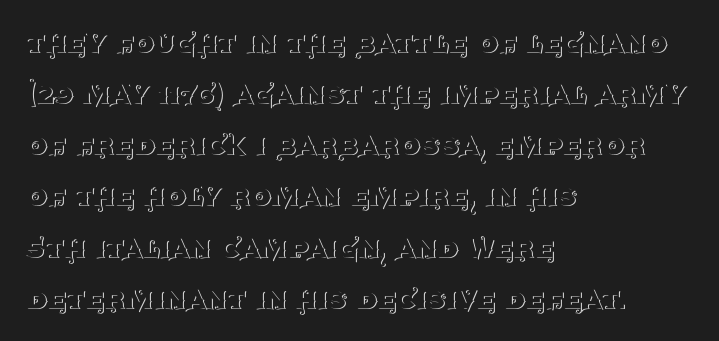
The image shows 33 px thin serif type, upright; set left-aligned, normal line spacing (1.55x), normal letter spacing, not underlined; medium stroke contrast and a large x-height.
